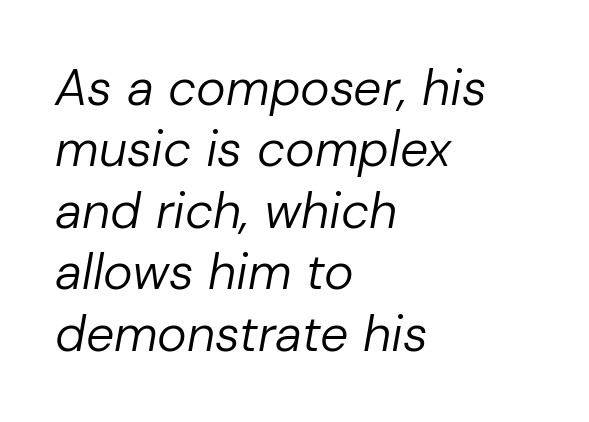
Nothing heavy about these letters — not bold at all. Each word holds together tightly as a unit, with standard inter-letter gaps. Italic? Definitely — the glyphs are oblique. Underlining? Definitely not there. Compared with a centered layout, this one pins lines to the left instead.
